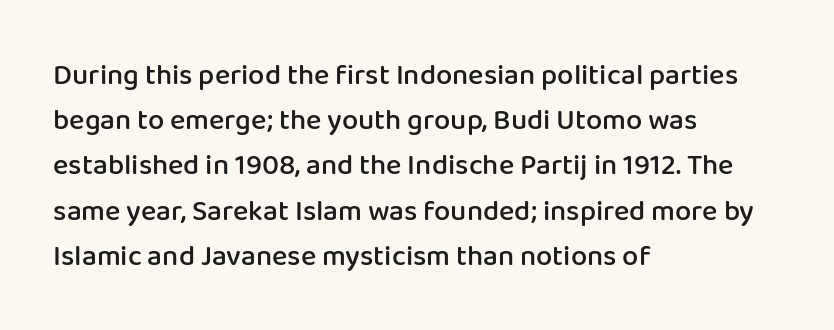
Q: Is the text bold? A: Semi-bold.
Q: Is the text italic (slanted)? A: No, it is upright.
Q: Is the typeface a serif or a sans-serif typeface? A: Sans-serif.
Q: Is the text underlined? A: No.
Q: How is the paragraph aligned? A: Left-aligned.
Q: Is the spacing between letters normal or unusually wide? A: Normal.
Q: Is the spacing between lines tight, normal or loose? A: Normal.
Q: Width (condensed, normal, or wide)? A: Normal.
Q: Stroke contrast? A: Low.
Q: x-height? A: Medium.
Q: Monospaced? A: No.
